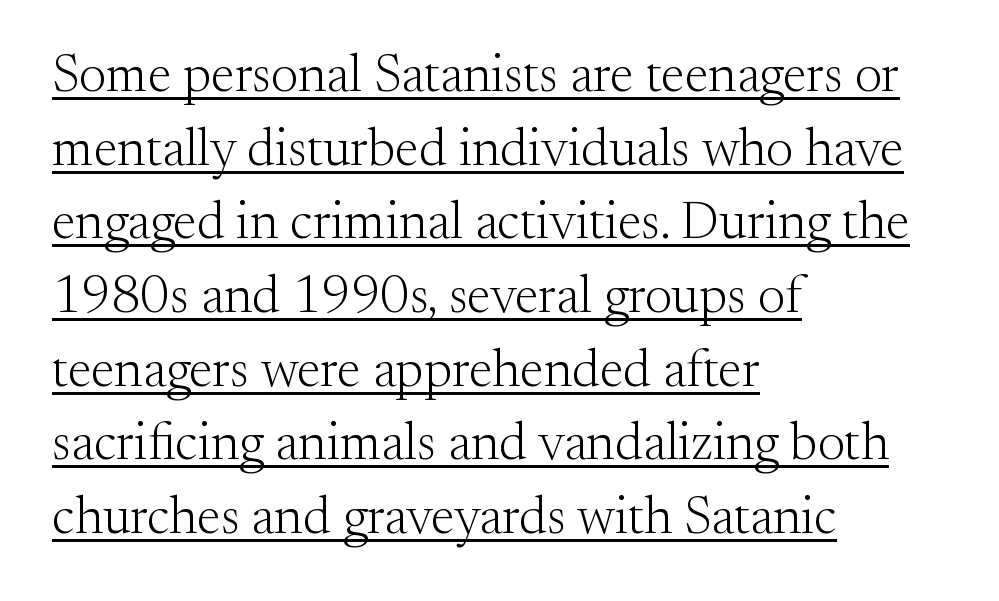
{"serif": "yes", "italic": "no", "bold": "no", "weight": "light", "width": "normal", "stroke_contrast": "medium", "x_height": "small", "monospaced": "no", "underline": "yes", "align": "left", "line_spacing": "normal", "line_spacing_ratio": 1.39, "letter_spacing": "normal", "letter_spacing_em": 0.0, "glyph_px": 53}
